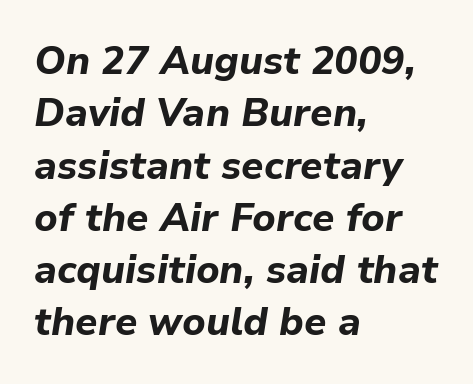
The image shows 39 px bold type, italic (leaning right); set left-aligned, normal line spacing (1.34x), normal letter spacing, not underlined; low stroke contrast and a medium x-height.
